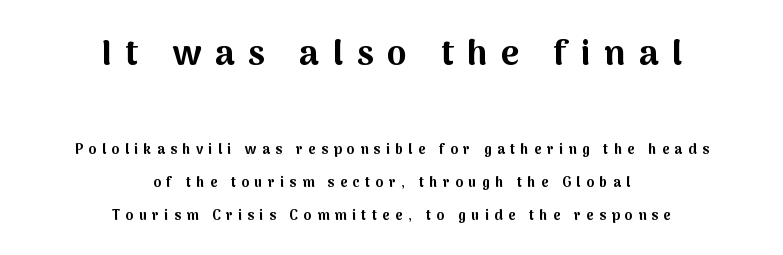
The image shows 35 px bold sans-serif type, upright; set centered, loose line spacing (2.36x), unusually wide letter spacing (+0.39 em), not underlined; the first (top) block is 2.5x larger; medium stroke contrast and a medium x-height.
